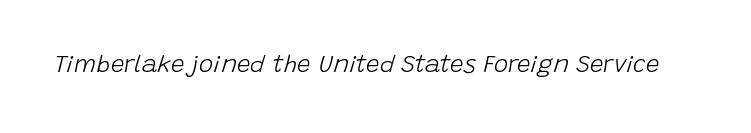
The typeface has the unassuming heft of standard copy or less. Characters are canted at an angle relative to the baseline's perpendicular. Honestly, there is no underline to notice here at all. Standard letterfit; no display-style spreading of the glyphs.
